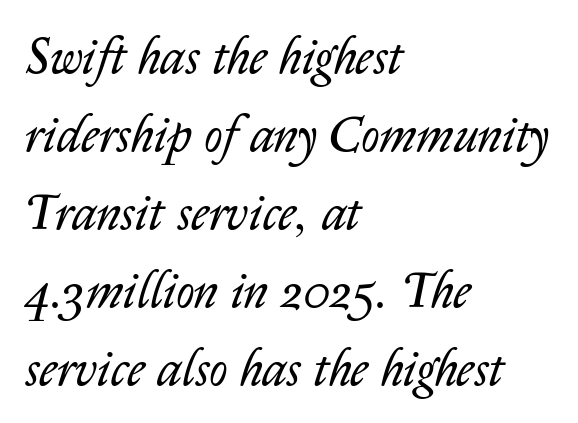
The image shows 50 px regular-weight type, italic (leaning right); set left-aligned, normal line spacing (1.56x), normal letter spacing, not underlined; low stroke contrast and a medium x-height.
